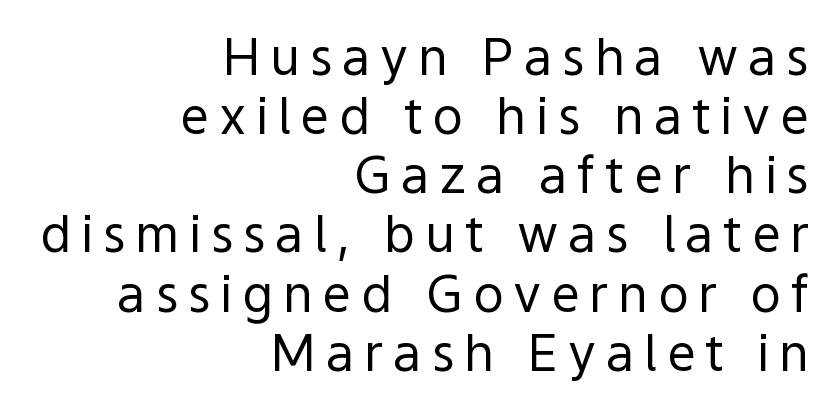
{"serif": "no", "italic": "no", "bold": "no", "weight": "regular", "width": "normal", "x_height": "medium", "monospaced": "no", "underline": "no", "align": "right", "line_spacing_ratio": 1.16, "glyph_px": 51}
